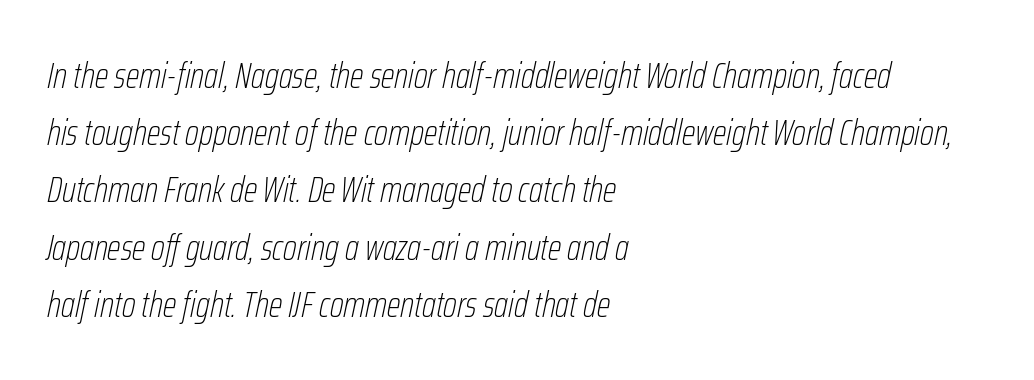
Q: Is the text bold? A: No.
Q: Is the text italic (slanted)? A: Yes, it leans right by about 12 degrees.
Q: Is the text underlined? A: No.
Q: How is the paragraph aligned? A: Left-aligned.
Q: Is the spacing between letters normal or unusually wide? A: Normal.
Q: Is the spacing between lines tight, normal or loose? A: Normal.
Q: Width (condensed, normal, or wide)? A: Condensed.
Q: Stroke contrast? A: Low.
Q: x-height? A: Medium.
Q: Monospaced? A: No.
